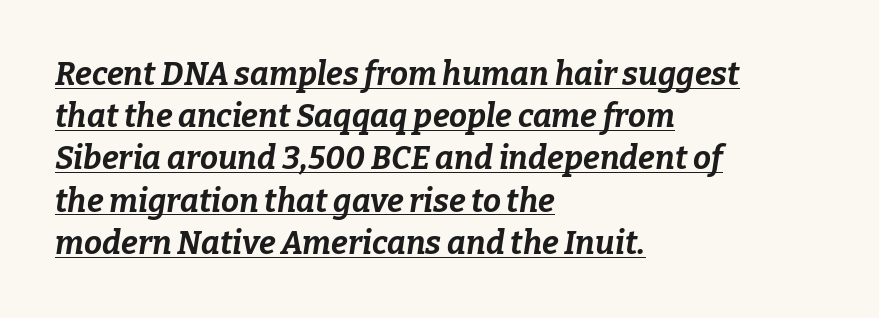
This rendering uses left alignment, leaving the right contour irregular. Observe the lean: these are italic letterforms. Underline: present. Varying glyph widths throughout — classic text-font behaviour.
